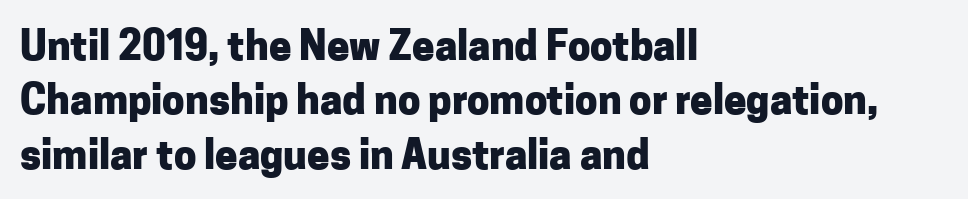
{"serif": "no", "italic": "no", "bold": "yes", "weight": "heavy", "width": "normal", "stroke_contrast": "low", "x_height": "medium", "monospaced": "no", "underline": "no", "align": "left", "line_spacing": "normal", "line_spacing_ratio": 1.36, "letter_spacing": "normal", "letter_spacing_em": 0.0, "glyph_px": 40}
